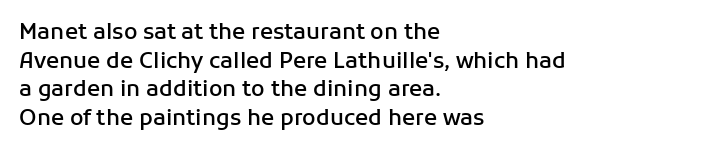
The image shows 22 px text type, upright; set left-aligned, normal line spacing (1.3x), normal letter spacing, not underlined.
